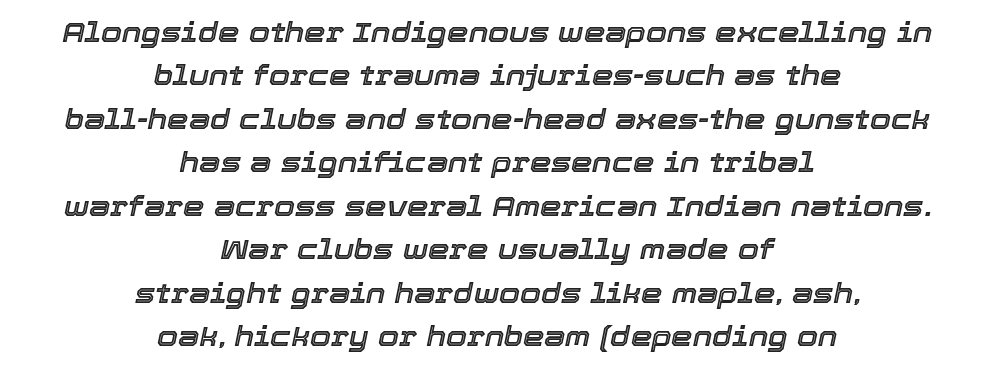
The image shows 27 px text type, italic (leaning right); set centered, normal line spacing (1.61x), normal letter spacing, not underlined.
